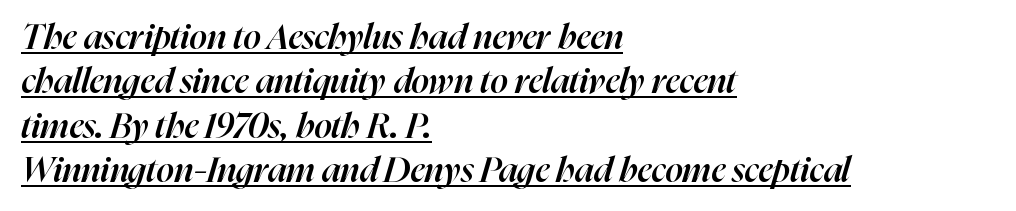
Q: Is the text bold? A: Semi-bold.
Q: Is the text italic (slanted)? A: Yes, it leans right by about 16 degrees.
Q: Is the text underlined? A: Yes.
Q: How is the paragraph aligned? A: Left-aligned.
Q: Is the spacing between letters normal or unusually wide? A: Normal.
Q: Is the spacing between lines tight, normal or loose? A: Normal.
Q: Width (condensed, normal, or wide)? A: Normal.
Q: Stroke contrast? A: High.
Q: x-height? A: Medium.
Q: Monospaced? A: No.
